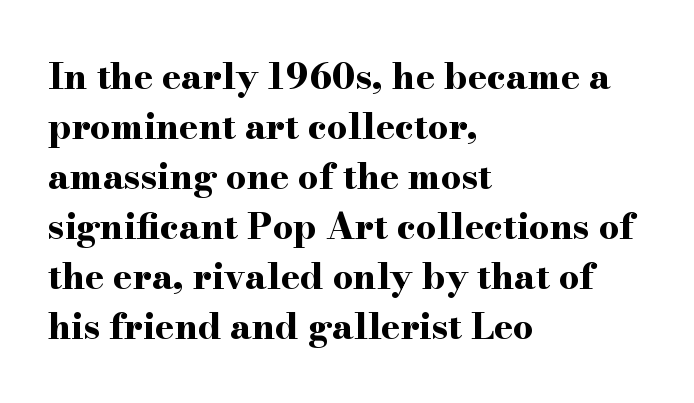
Q: Is the text bold? A: Yes.
Q: Is the text italic (slanted)? A: No, it is upright.
Q: Is the typeface a serif or a sans-serif typeface? A: Serif.
Q: Is the text underlined? A: No.
Q: How is the paragraph aligned? A: Left-aligned.
Q: Is the spacing between letters normal or unusually wide? A: Normal.
Q: Is the spacing between lines tight, normal or loose? A: Normal.
Q: Width (condensed, normal, or wide)? A: Wide.
Q: Stroke contrast? A: High.
Q: x-height? A: Small.
Q: Monospaced? A: No.
